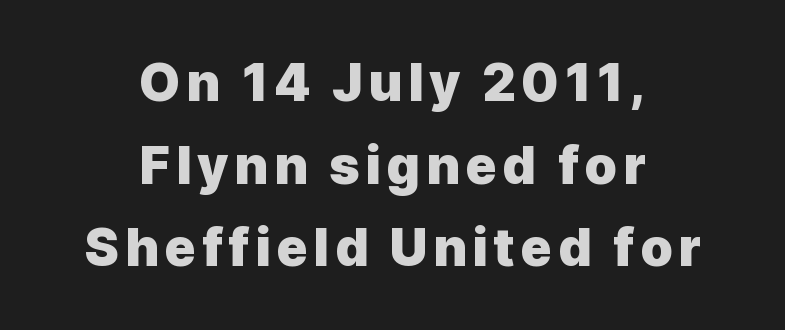
Q: Is the text bold? A: Yes.
Q: Is the text italic (slanted)? A: No, it is upright.
Q: Is the typeface a serif or a sans-serif typeface? A: Sans-serif.
Q: Is the text underlined? A: No.
Q: How is the paragraph aligned? A: Centered.
Q: Is the spacing between lines tight, normal or loose? A: Normal.
Q: Width (condensed, normal, or wide)? A: Normal.
Q: x-height? A: Medium.
Q: Monospaced? A: No.
